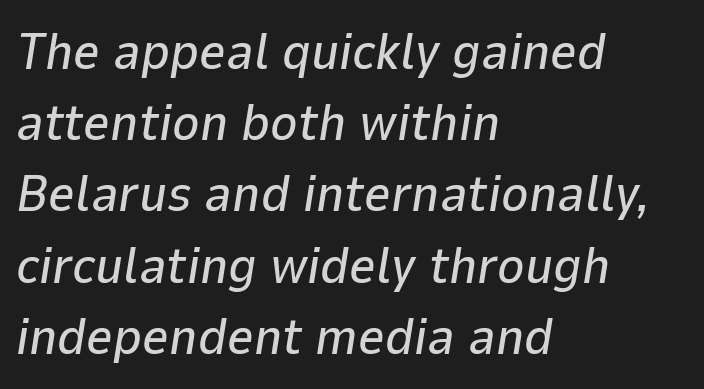
The image shows 52 px text type, italic (leaning right); set left-aligned, normal line spacing (1.37x), normal letter spacing, not underlined; low stroke contrast and a medium x-height.
